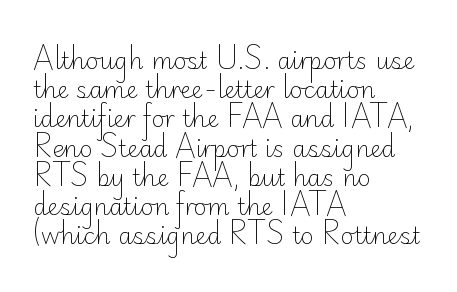
Nothing unusual about the tracking: characters are spaced as the font intends. Caption: multi-line text, flush left, ragged right. How would I describe the line gaps? Plain and ordinary. Unbolded letterforms with no extra heft.
